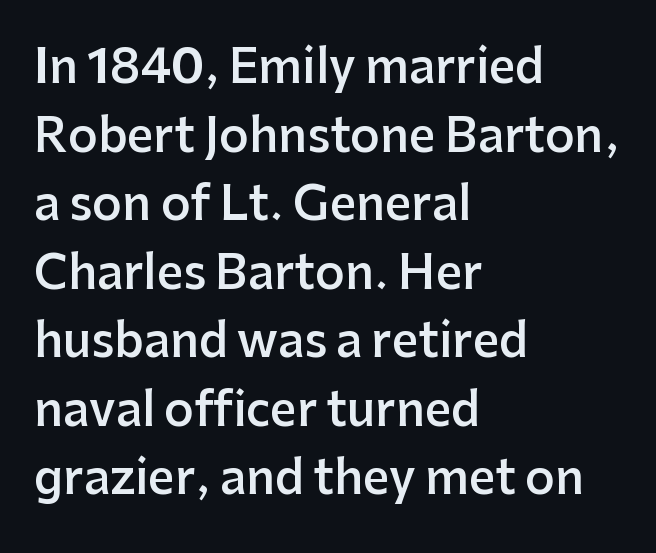
The image shows 46 px semibold sans-serif type, upright; set left-aligned, normal line spacing (1.49x), normal letter spacing, not underlined; low stroke contrast and a medium x-height.
